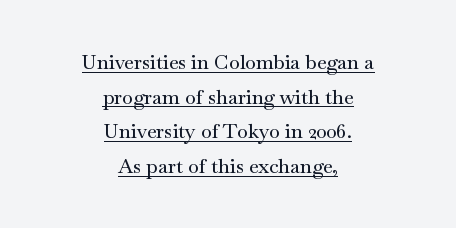
Alignment: centered. Notice how a bar underscores the lettering throughout. Rendered with straight, roman letterforms. Characters follow at the spacing the type designer built in.
